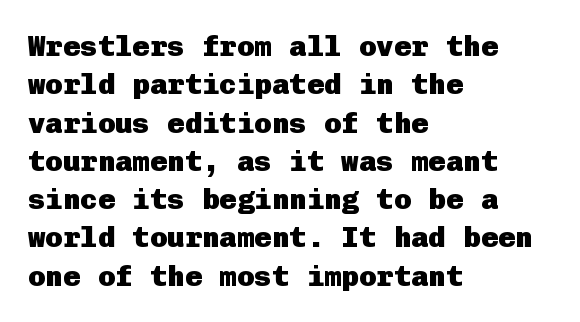
{"serif": "no", "italic": "no", "bold": "yes", "weight": "heavy", "width": "normal", "stroke_contrast": "low", "x_height": "medium", "underline": "no", "align": "left", "line_spacing": "normal", "line_spacing_ratio": 1.32, "letter_spacing": "normal", "letter_spacing_em": 0.0, "glyph_px": 29}
